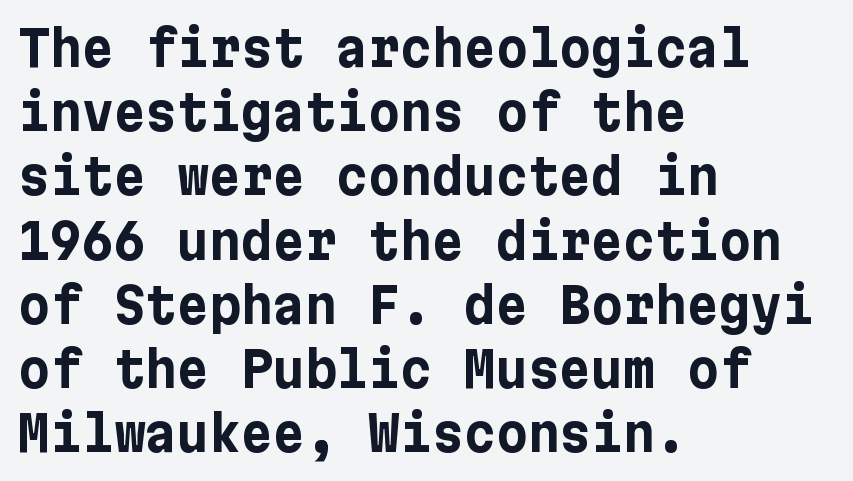
{"serif": "no", "italic": "no", "bold": "yes", "weight": "bold", "width": "normal", "stroke_contrast": "low", "x_height": "medium", "underline": "no", "align": "left", "line_spacing": "normal", "line_spacing_ratio": 1.31, "letter_spacing": "normal", "letter_spacing_em": 0.0, "glyph_px": 49}
